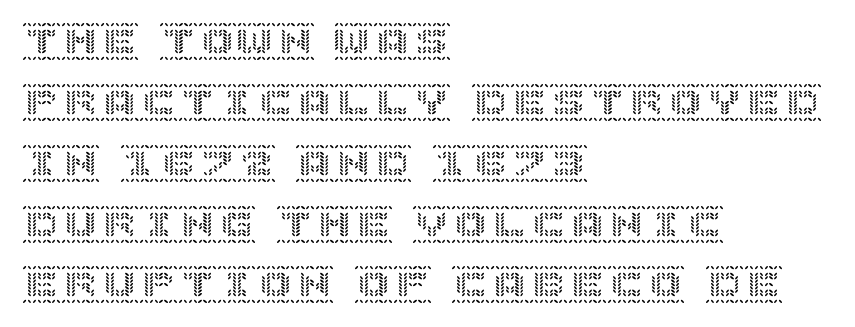
The image shows 39 px text type, upright; set left-aligned, normal line spacing (1.56x), normal letter spacing, not underlined; a large x-height.
